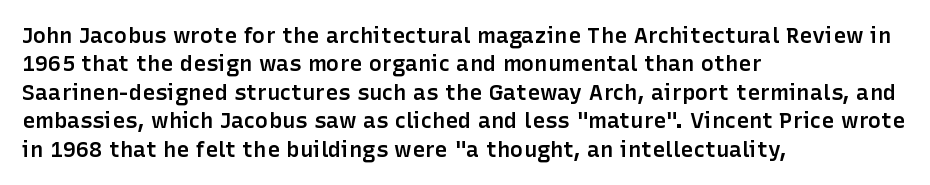
{"italic": "no", "bold": "semi", "underline": "no", "align": "left", "line_spacing": "normal", "line_spacing_ratio": 1.29, "letter_spacing": "normal", "letter_spacing_em": 0.0, "glyph_px": 22}
